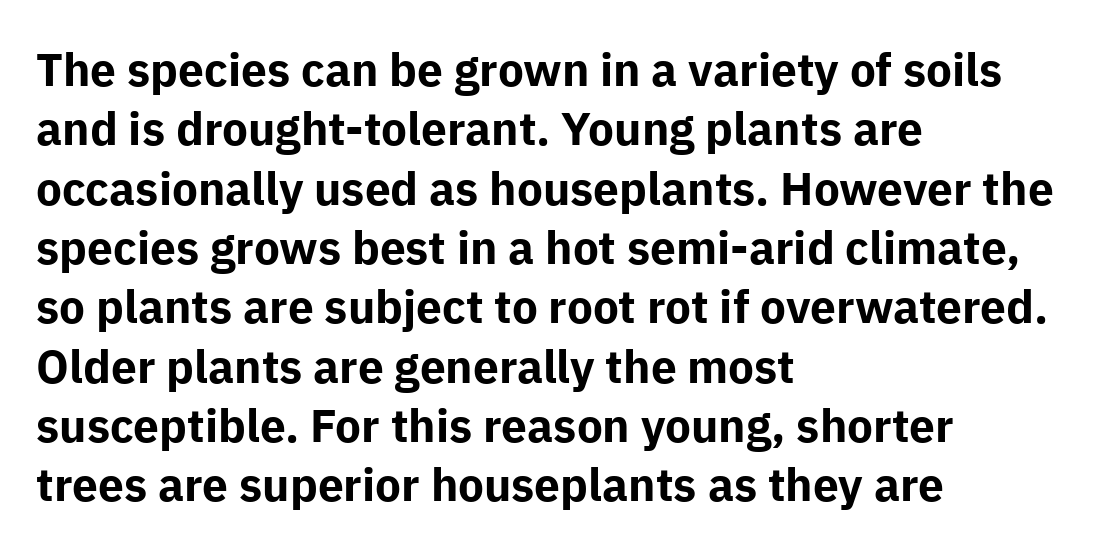
Q: Is the text bold? A: Yes.
Q: Is the text italic (slanted)? A: No, it is upright.
Q: Is the typeface a serif or a sans-serif typeface? A: Sans-serif.
Q: Is the text underlined? A: No.
Q: How is the paragraph aligned? A: Left-aligned.
Q: Is the spacing between letters normal or unusually wide? A: Normal.
Q: Is the spacing between lines tight, normal or loose? A: Normal.
Q: Width (condensed, normal, or wide)? A: Normal.
Q: Stroke contrast? A: Low.
Q: x-height? A: Medium.
Q: Monospaced? A: No.
